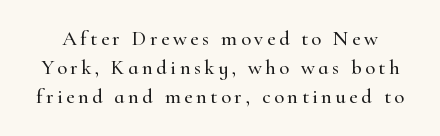
Q: Is the text italic (slanted)? A: No, it is upright.
Q: Is the text underlined? A: No.
Q: Is the spacing between lines tight, normal or loose? A: Normal.
